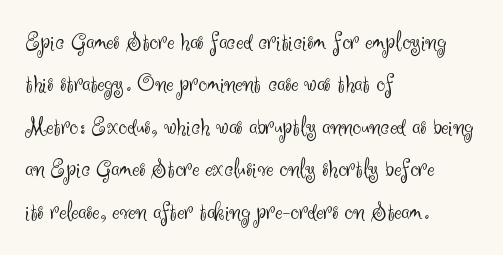
Characters follow at the spacing the type designer built in. Where is the straight margin? On the left. Weight: regular or lighter. Check the space under the baseline: it is left empty. Each new line begins a customary step beneath the previous one.
